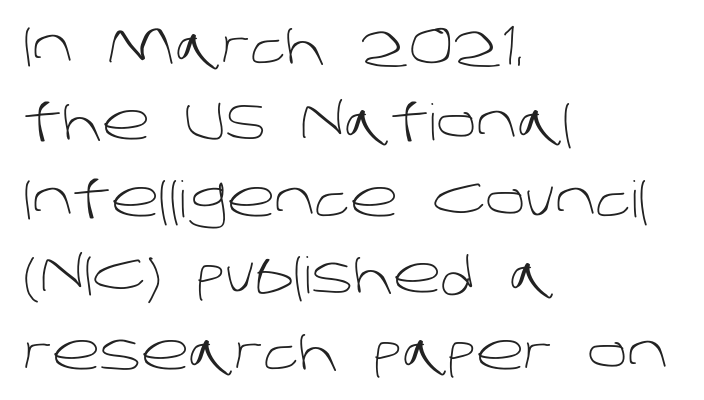
The image shows 50 px light sans-serif type; set left-aligned, normal line spacing (1.53x), normal letter spacing, not underlined; low stroke contrast and a large x-height.
